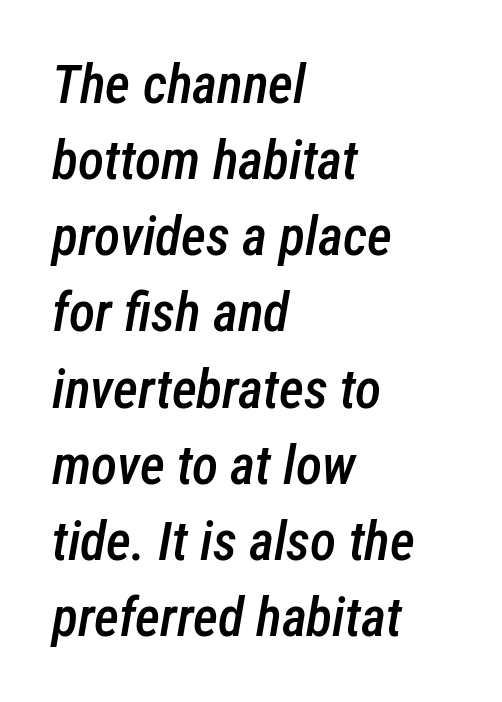
Q: Is the text bold? A: Semi-bold.
Q: Is the text italic (slanted)? A: Yes, it leans right by about 12 degrees.
Q: Is the text underlined? A: No.
Q: How is the paragraph aligned? A: Left-aligned.
Q: Is the spacing between letters normal or unusually wide? A: Normal.
Q: Is the spacing between lines tight, normal or loose? A: Normal.
Q: Width (condensed, normal, or wide)? A: Condensed.
Q: Stroke contrast? A: Low.
Q: x-height? A: Medium.
Q: Monospaced? A: No.
